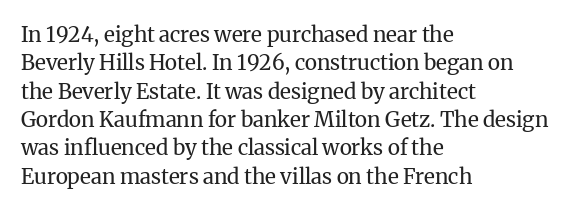
Evenly set lines give the paragraph a standard silhouette. Students, note that the glyphs here touch the page at normal intervals. In terms of posture, this sample is upright. Typeset ragged right — the left edge is the straight one.
